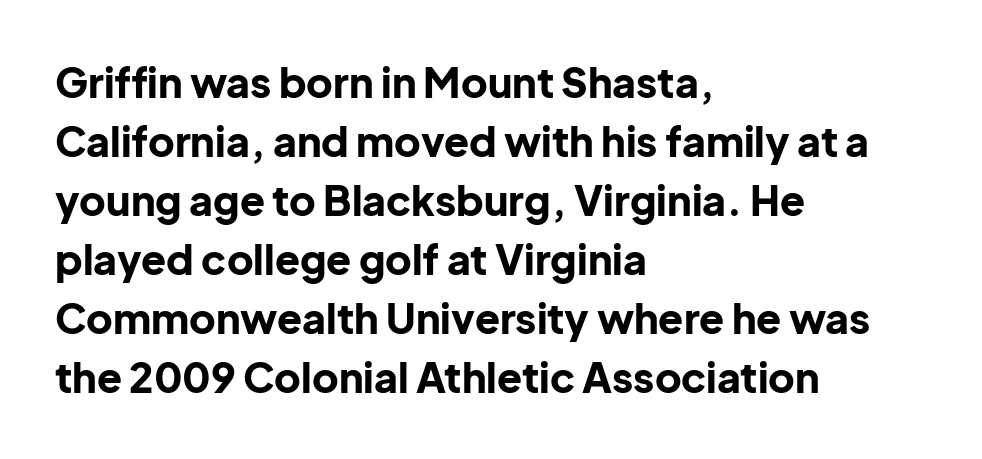
Q: Is the text bold? A: Yes.
Q: Is the text italic (slanted)? A: No, it is upright.
Q: Is the typeface a serif or a sans-serif typeface? A: Sans-serif.
Q: Is the text underlined? A: No.
Q: How is the paragraph aligned? A: Left-aligned.
Q: Is the spacing between letters normal or unusually wide? A: Normal.
Q: Is the spacing between lines tight, normal or loose? A: Normal.
Q: Width (condensed, normal, or wide)? A: Normal.
Q: Stroke contrast? A: Low.
Q: x-height? A: Medium.
Q: Monospaced? A: No.
